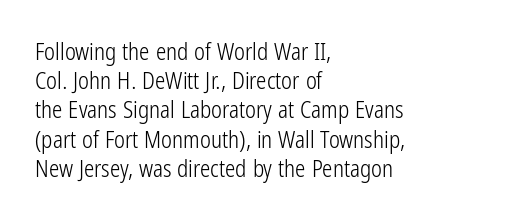
Nothing unusual about the tracking: characters are spaced as the font intends. Caption: multi-line text, flush left, ragged right. How would I describe the line gaps? Plain and ordinary. Unbolded letterforms with no extra heft.
